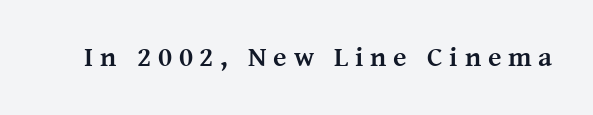
The image shows 28 px semibold serif type, upright; set unusually wide letter spacing (+0.24 em), not underlined; medium stroke contrast and a medium x-height.
